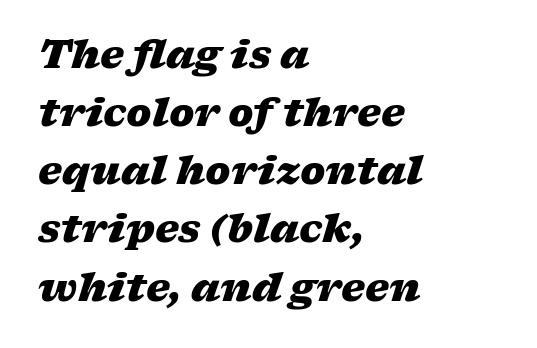
Between one letter and the next there's only the usual sliver of space. Looks like regular typesetting: each glyph gets only the width it needs. The letters are bold, with thick, heavy strokes. The line-height multiplier appears to be the usual default. The text carries the slant typical of an italic or oblique font.
